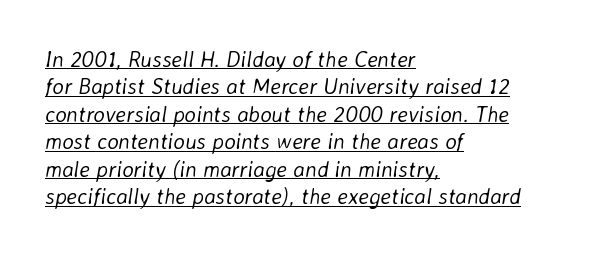
The image shows 22 px text type, italic (leaning right); set left-aligned, normal line spacing (1.25x), normal letter spacing, underlined.
